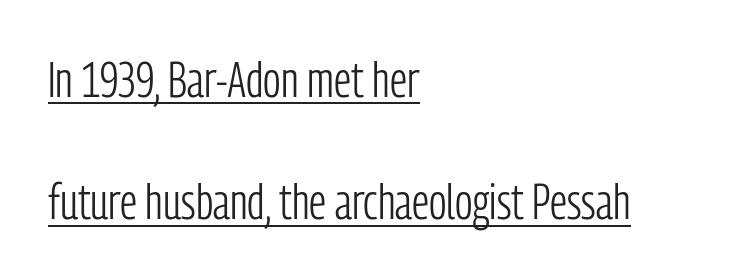
{"serif": "no", "italic": "no", "bold": "no", "weight": "light", "width": "condensed", "stroke_contrast": "low", "x_height": "medium", "monospaced": "no", "underline": "yes", "align": "left", "line_spacing": "loose", "line_spacing_ratio": 2.45, "letter_spacing": "normal", "letter_spacing_em": 0.0, "glyph_px": 50}
